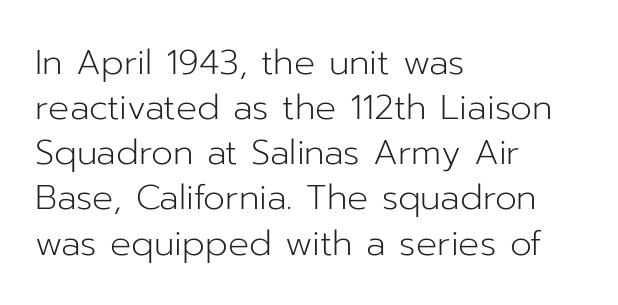
{"serif": "no", "italic": "no", "bold": "no", "weight": "light", "width": "normal", "stroke_contrast": "low", "x_height": "medium", "monospaced": "no", "underline": "no", "align": "left", "line_spacing": "normal", "line_spacing_ratio": 1.29, "letter_spacing": "normal", "letter_spacing_em": 0.0, "glyph_px": 35}
